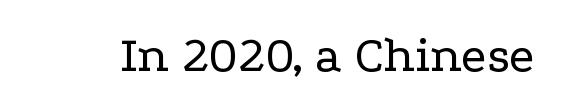
The image shows 51 px regular-weight, wide serif type, upright; set normal letter spacing, not underlined; low stroke contrast and a medium x-height.
